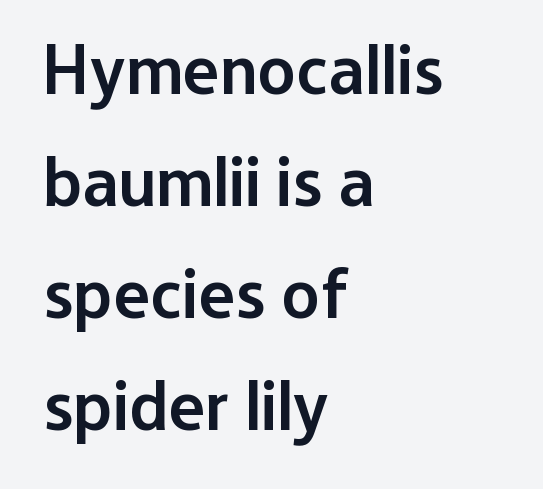
Q: Is the text bold? A: Semi-bold.
Q: Is the text italic (slanted)? A: No, it is upright.
Q: Is the typeface a serif or a sans-serif typeface? A: Sans-serif.
Q: Is the text underlined? A: No.
Q: How is the paragraph aligned? A: Left-aligned.
Q: Is the spacing between letters normal or unusually wide? A: Normal.
Q: Is the spacing between lines tight, normal or loose? A: Normal.
Q: Width (condensed, normal, or wide)? A: Normal.
Q: Stroke contrast? A: Low.
Q: x-height? A: Medium.
Q: Monospaced? A: No.
